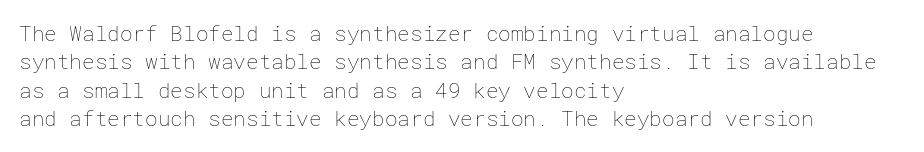
{"italic": "no", "bold": "no", "underline": "no", "align": "left", "line_spacing": "normal", "line_spacing_ratio": 1.35, "letter_spacing": "normal", "letter_spacing_em": 0.0, "glyph_px": 21}
